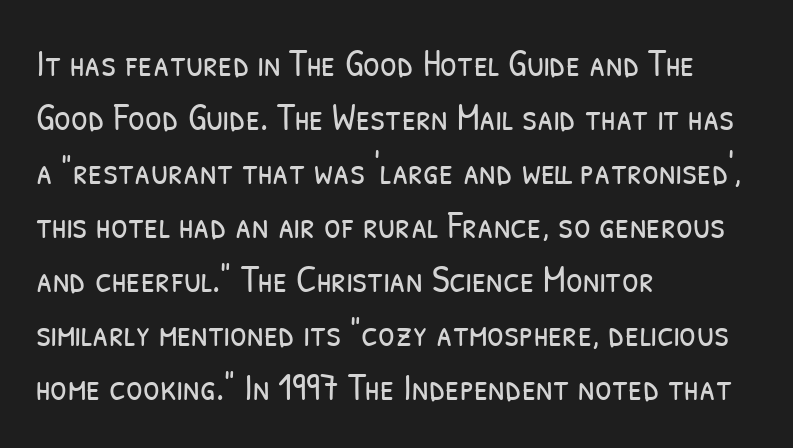
The image shows 38 px light, condensed sans-serif type; set left-aligned, normal line spacing (1.42x), normal letter spacing, not underlined; low stroke contrast and a medium x-height.
